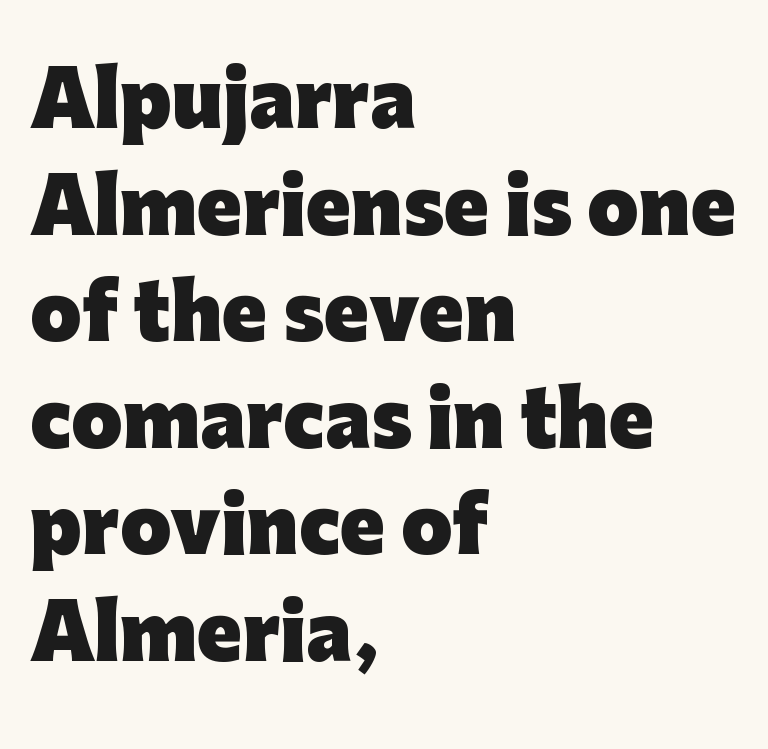
This rendering uses left alignment, leaving the right contour irregular. Letters rest on an invisible, unmarked baseline. The characters look thick and weighty, a clear bold. The vertical gap from one line to the next is medium. You can tell it's not italic because the verticals are truly vertical.
